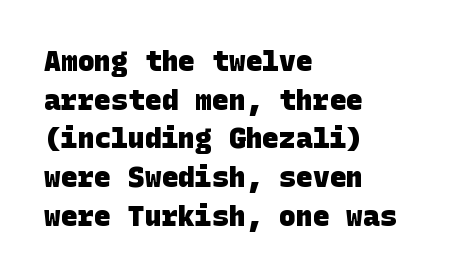
Q: Is the text bold? A: Yes.
Q: Is the typeface a serif or a sans-serif typeface? A: Sans-serif.
Q: Is the text underlined? A: No.
Q: How is the paragraph aligned? A: Left-aligned.
Q: Is the spacing between letters normal or unusually wide? A: Normal.
Q: Is the spacing between lines tight, normal or loose? A: Normal.
Q: Width (condensed, normal, or wide)? A: Normal.
Q: Stroke contrast? A: Low.
Q: x-height? A: Large.
